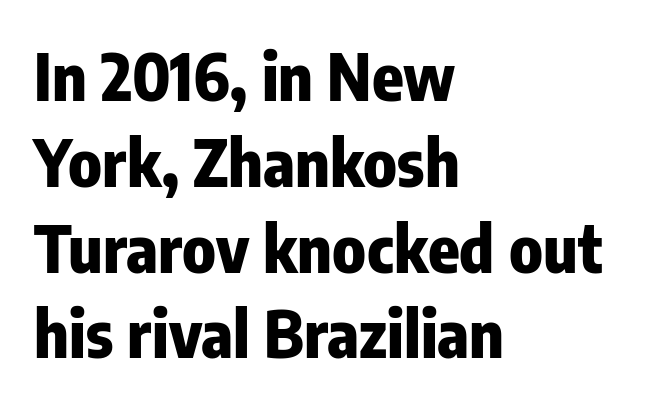
Q: Is the text bold? A: Yes.
Q: Is the text italic (slanted)? A: No, it is upright.
Q: Is the typeface a serif or a sans-serif typeface? A: Sans-serif.
Q: Is the text underlined? A: No.
Q: How is the paragraph aligned? A: Left-aligned.
Q: Is the spacing between letters normal or unusually wide? A: Normal.
Q: Is the spacing between lines tight, normal or loose? A: Normal.
Q: Width (condensed, normal, or wide)? A: Condensed.
Q: Stroke contrast? A: Low.
Q: x-height? A: Medium.
Q: Monospaced? A: No.
